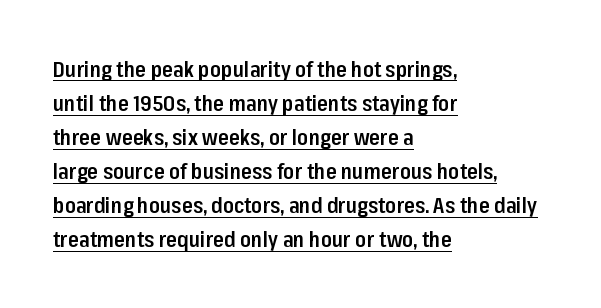
Strokes here are thickened, but only to semibold level. Notice how a bar underscores the lettering throughout. Where is the straight margin? On the left. This block has exactly the height ordinary leading produces. The rendering keeps characters at their native spacing.
